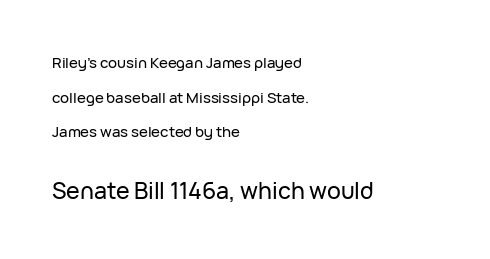
{"italic": "no", "underline": "no", "align": "left", "line_spacing": "loose", "line_spacing_ratio": 2.31, "letter_spacing": "normal", "letter_spacing_em": 0.0, "larger_block": "second", "size_ratio": 1.53, "glyph_px": 23}
